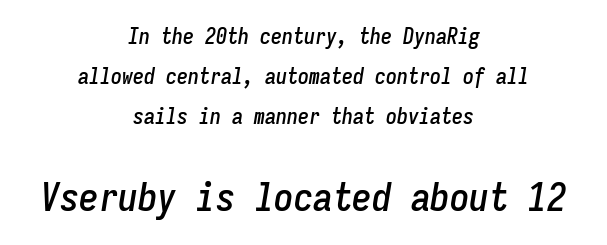
The image shows 39 px condensed type, italic (leaning right), monospaced; set centered, line spacing 1.81x, normal letter spacing, not underlined; the second (bottom) block is 1.77x larger; low stroke contrast and a medium x-height.
